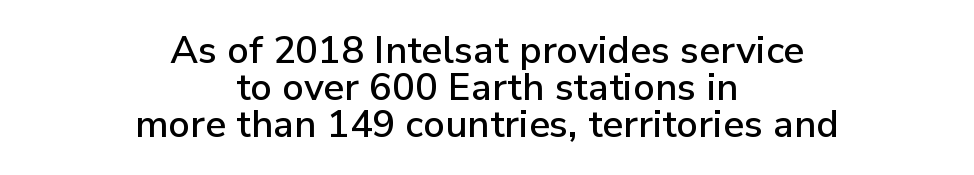
Q: Is the text italic (slanted)? A: No, it is upright.
Q: Is the typeface a serif or a sans-serif typeface? A: Sans-serif.
Q: Is the text underlined? A: No.
Q: How is the paragraph aligned? A: Centered.
Q: Is the spacing between letters normal or unusually wide? A: Normal.
Q: Is the spacing between lines tight, normal or loose? A: Tight.
Q: Width (condensed, normal, or wide)? A: Normal.
Q: Stroke contrast? A: Low.
Q: x-height? A: Medium.
Q: Monospaced? A: No.
